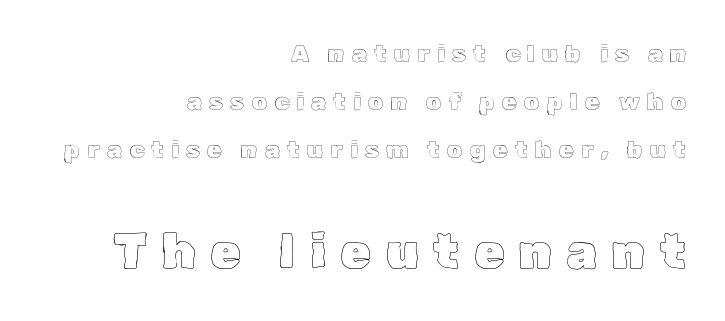
Q: Is the text italic (slanted)? A: No, it is upright.
Q: Is the text underlined? A: No.
Q: How is the paragraph aligned? A: Right-aligned.
Q: Is the spacing between letters normal or unusually wide? A: Unusually wide.
Q: Is the spacing between lines tight, normal or loose? A: Loose.
Q: Which block of text is set in a larger size, the first (top) or the second (bottom)? A: The second (bottom) one.
Q: Width (condensed, normal, or wide)? A: Normal.
Q: x-height? A: Medium.
Q: Monospaced? A: No.
